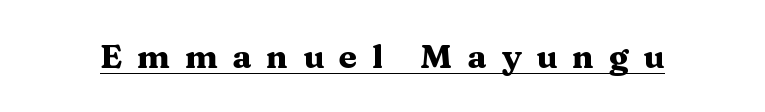
The image shows 33 px heavy, wide serif type, upright; set unusually wide letter spacing (+0.45 em), underlined; medium stroke contrast and a medium x-height.
